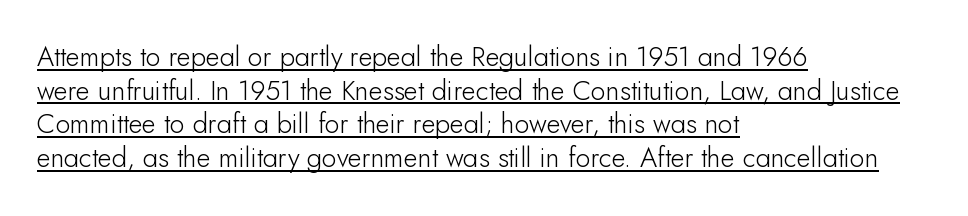
The image shows 27 px text type, upright; set left-aligned, normal line spacing (1.25x), normal letter spacing, underlined.
